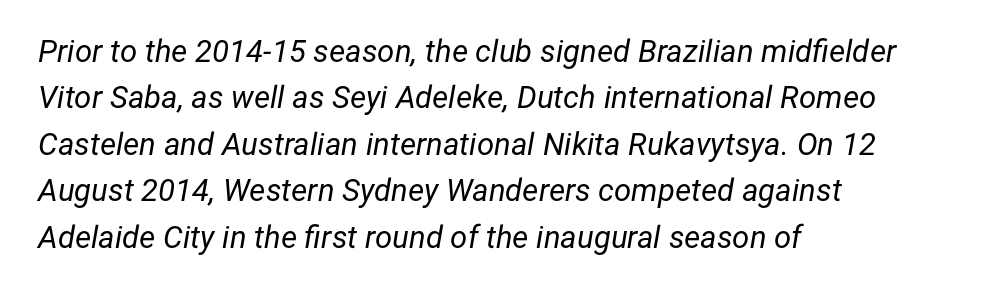
Q: Is the text bold? A: No.
Q: Is the text italic (slanted)? A: Yes, it leans right by about 12 degrees.
Q: Is the text underlined? A: No.
Q: How is the paragraph aligned? A: Left-aligned.
Q: Is the spacing between letters normal or unusually wide? A: Normal.
Q: Is the spacing between lines tight, normal or loose? A: Normal.
Q: Width (condensed, normal, or wide)? A: Normal.
Q: Stroke contrast? A: Low.
Q: x-height? A: Medium.
Q: Monospaced? A: No.
